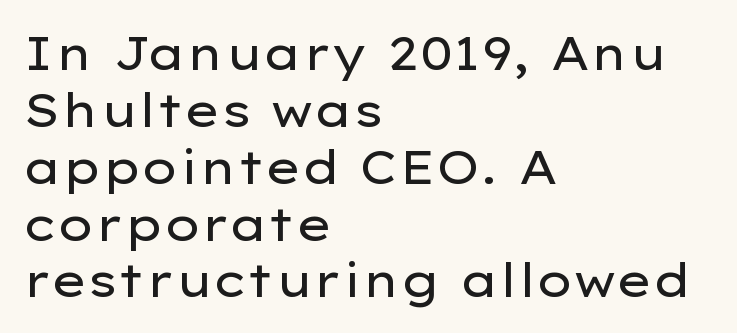
Q: Is the text bold? A: No.
Q: Is the text italic (slanted)? A: No, it is upright.
Q: Is the typeface a serif or a sans-serif typeface? A: Sans-serif.
Q: Is the text underlined? A: No.
Q: How is the paragraph aligned? A: Left-aligned.
Q: Is the spacing between letters normal or unusually wide? A: Normal.
Q: Width (condensed, normal, or wide)? A: Wide.
Q: Stroke contrast? A: Low.
Q: x-height? A: Medium.
Q: Monospaced? A: No.
